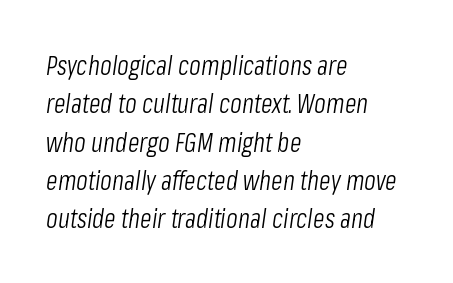
Compared with typical paragraphs, the rows here are spaced about the same. Letters rest on an invisible, unmarked baseline. A typesetter would mark this as italic. These lines are set flush left with a ragged right edge. Caption: face not bold, strokes unweighted.
